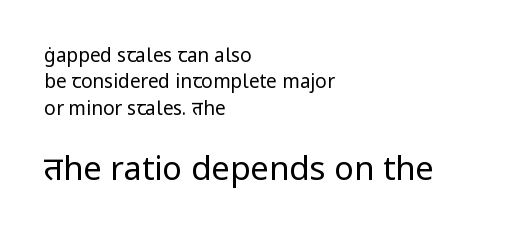
Q: Is the text bold? A: No.
Q: Is the text italic (slanted)? A: No, it is upright.
Q: Is the typeface a serif or a sans-serif typeface? A: Sans-serif.
Q: Is the text underlined? A: No.
Q: How is the paragraph aligned? A: Left-aligned.
Q: Is the spacing between letters normal or unusually wide? A: Normal.
Q: Is the spacing between lines tight, normal or loose? A: Normal.
Q: Which block of text is set in a larger size, the first (top) or the second (bottom)? A: The second (bottom) one.
Q: Width (condensed, normal, or wide)? A: Normal.
Q: Stroke contrast? A: Low.
Q: x-height? A: Medium.
Q: Monospaced? A: No.
